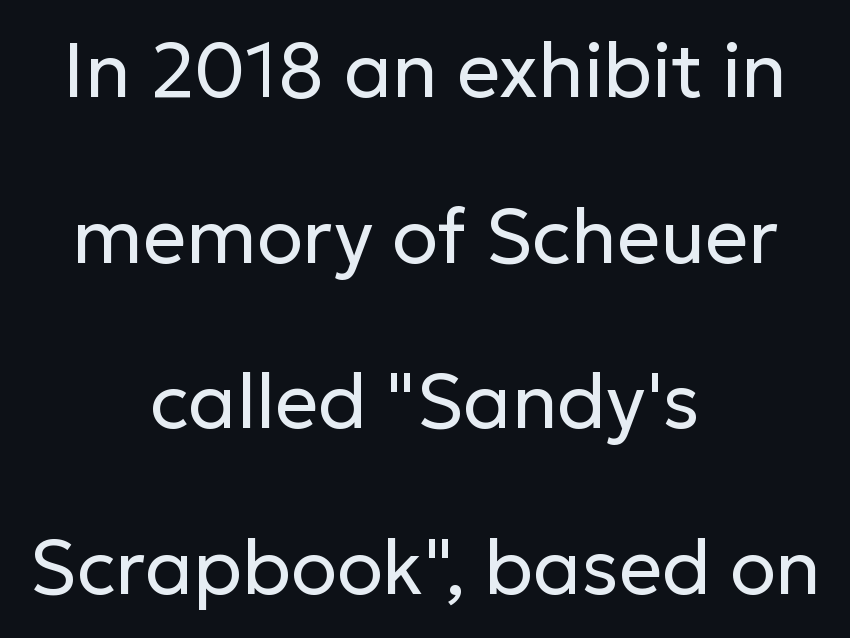
{"serif": "no", "italic": "no", "bold": "no", "weight": "regular", "width": "normal", "stroke_contrast": "low", "x_height": "medium", "monospaced": "no", "underline": "no", "align": "center", "line_spacing": "loose", "line_spacing_ratio": 2.18, "letter_spacing": "normal", "letter_spacing_em": 0.0, "glyph_px": 76}
